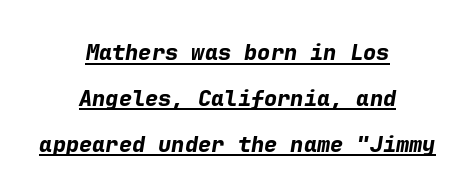
Q: Is the text bold? A: Yes.
Q: Is the text italic (slanted)? A: Yes, it leans right by about 9 degrees.
Q: Is the text underlined? A: Yes.
Q: How is the paragraph aligned? A: Centered.
Q: Is the spacing between letters normal or unusually wide? A: Normal.
Q: Is the spacing between lines tight, normal or loose? A: Loose.
